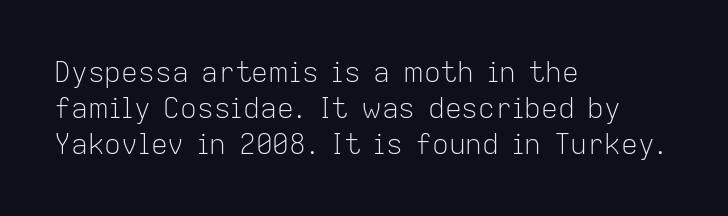
A sans-serif font was chosen for this passage. Underline: absent. Think of a printed novel: that variable character pitch is what you see here. The typography opts for an upright posture over an oblique one. One glance says typical: line gaps are just what's usual. The typeface has the unassuming heft of standard copy or less.
